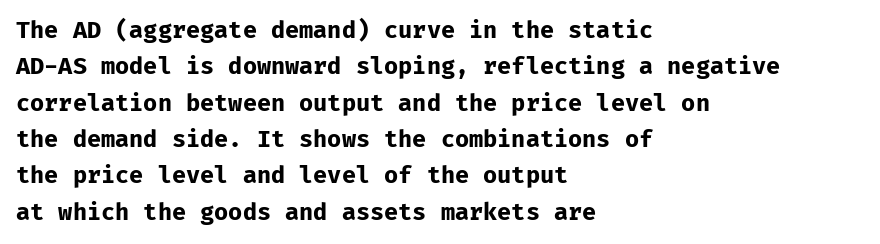
{"italic": "no", "bold": "yes", "underline": "no", "align": "left", "line_spacing": "normal", "line_spacing_ratio": 1.58, "letter_spacing": "normal", "letter_spacing_em": 0.0, "glyph_px": 23}
